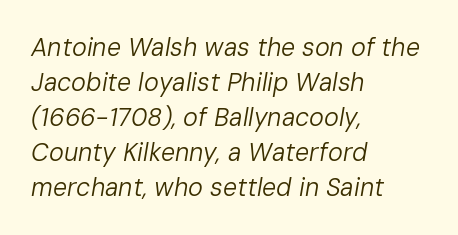
{"italic": "yes", "lean": "right", "slant_degrees": 10, "bold": "no", "underline": "no", "align": "left", "line_spacing": "normal", "line_spacing_ratio": 1.4, "letter_spacing": "normal", "letter_spacing_em": 0.0, "glyph_px": 25}
